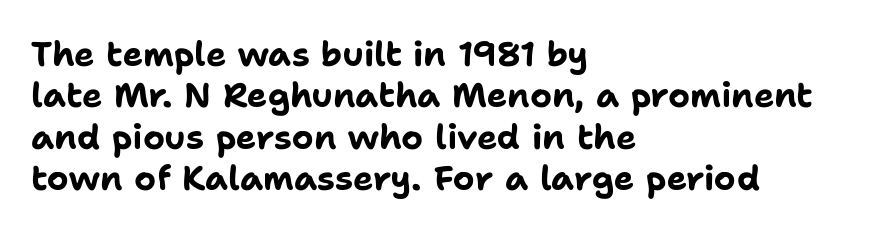
{"serif": "no", "italic": "no", "bold": "yes", "weight": "bold", "width": "normal", "stroke_contrast": "low", "x_height": "medium", "monospaced": "no", "underline": "no", "align": "left", "line_spacing_ratio": 1.22, "letter_spacing": "normal", "letter_spacing_em": 0.0, "glyph_px": 34}
